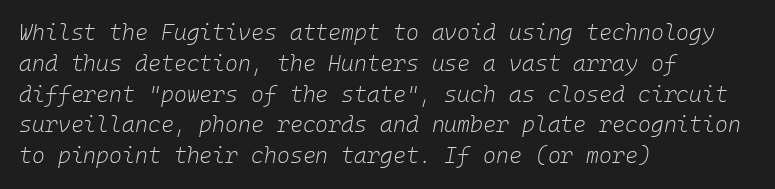
How would I describe the line gaps? Plain and ordinary. Italic? Definitely — the glyphs are oblique. Any mark beneath the type? The region is blank. The strokes are not fattened; the text isn't bold. These lines are set flush left with a ragged right edge. Spacing between characters is what you'd get straight out of the box.
